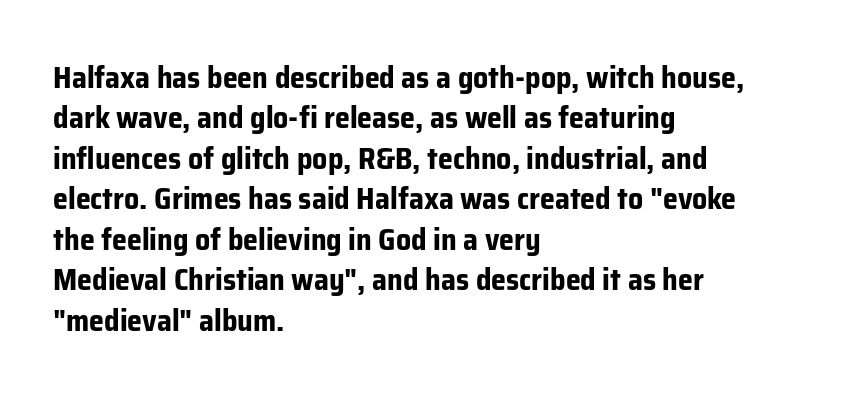
{"serif": "no", "italic": "no", "bold": "yes", "weight": "bold", "width": "normal", "stroke_contrast": "low", "x_height": "medium", "monospaced": "no", "underline": "no", "align": "left", "line_spacing": "normal", "line_spacing_ratio": 1.35, "letter_spacing": "normal", "letter_spacing_em": 0.0, "glyph_px": 30}
